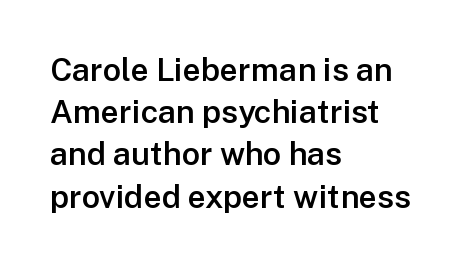
{"serif": "no", "italic": "no", "bold": "semi", "weight": "semibold", "width": "normal", "stroke_contrast": "low", "x_height": "medium", "monospaced": "no", "underline": "no", "align": "left", "line_spacing": "normal", "line_spacing_ratio": 1.32, "letter_spacing": "normal", "letter_spacing_em": 0.0, "glyph_px": 32}
